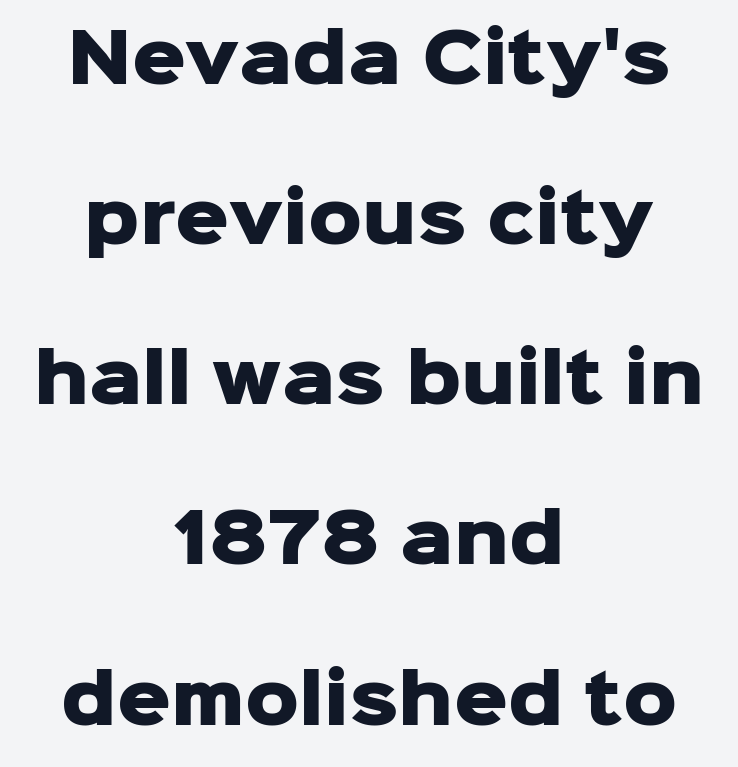
The image shows 67 px heavy sans-serif type, upright; set centered, loose line spacing (2.39x), normal letter spacing, not underlined; low stroke contrast and a medium x-height.
